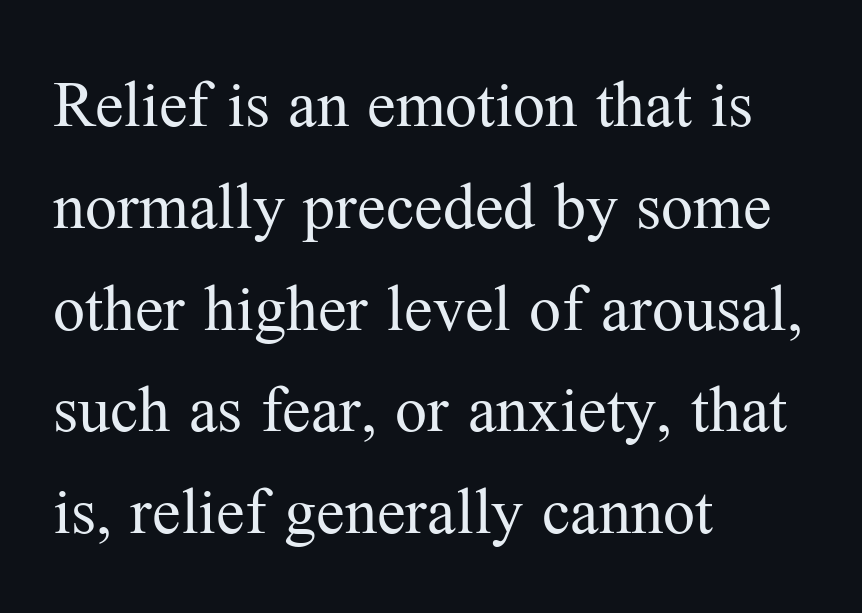
The image shows 64 px regular-weight serif type, upright; set left-aligned, normal line spacing (1.59x), normal letter spacing, not underlined; medium stroke contrast and a medium x-height.
